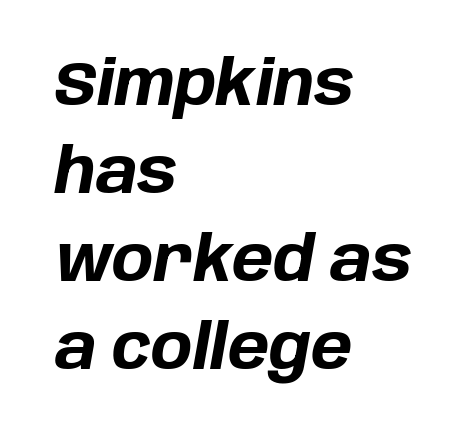
The image shows 62 px bold type, italic (leaning right); set left-aligned, normal line spacing (1.42x), normal letter spacing, not underlined; low stroke contrast and a large x-height.
